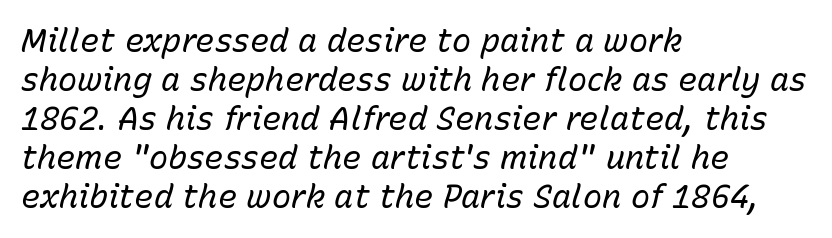
{"italic": "yes", "lean": "right", "slant_degrees": 15, "bold": "no", "weight": "regular", "width": "normal", "stroke_contrast": "low", "x_height": "medium", "monospaced": "no", "underline": "no", "align": "left", "line_spacing_ratio": 1.22, "letter_spacing": "normal", "letter_spacing_em": 0.0, "glyph_px": 32}
